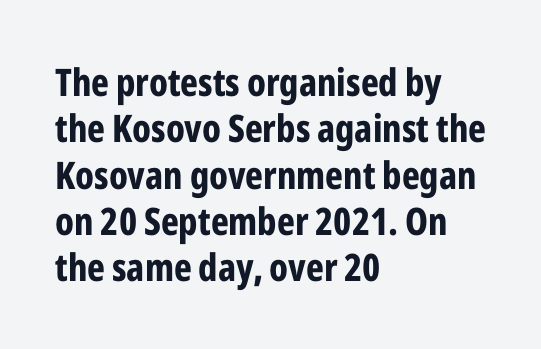
Q: Is the text bold? A: Yes.
Q: Is the text italic (slanted)? A: No, it is upright.
Q: Is the typeface a serif or a sans-serif typeface? A: Sans-serif.
Q: Is the text underlined? A: No.
Q: How is the paragraph aligned? A: Left-aligned.
Q: Is the spacing between letters normal or unusually wide? A: Normal.
Q: Width (condensed, normal, or wide)? A: Condensed.
Q: Stroke contrast? A: Low.
Q: x-height? A: Medium.
Q: Monospaced? A: No.
